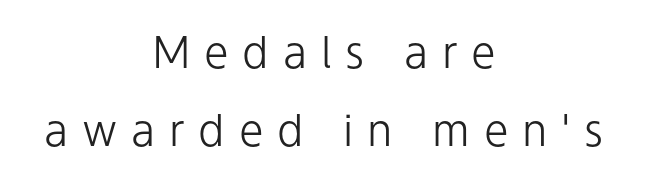
Q: Is the text bold? A: No.
Q: Is the text italic (slanted)? A: No, it is upright.
Q: Is the typeface a serif or a sans-serif typeface? A: Sans-serif.
Q: Is the text underlined? A: No.
Q: How is the paragraph aligned? A: Centered.
Q: Is the spacing between letters normal or unusually wide? A: Unusually wide.
Q: Width (condensed, normal, or wide)? A: Normal.
Q: Stroke contrast? A: Low.
Q: x-height? A: Medium.
Q: Monospaced? A: No.
